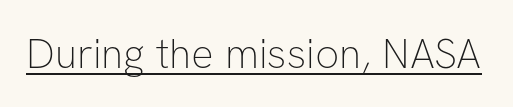
{"serif": "no", "italic": "no", "bold": "no", "weight": "thin", "width": "normal", "stroke_contrast": "low", "x_height": "medium", "monospaced": "no", "underline": "yes", "letter_spacing": "normal", "letter_spacing_em": 0.0, "glyph_px": 42}
